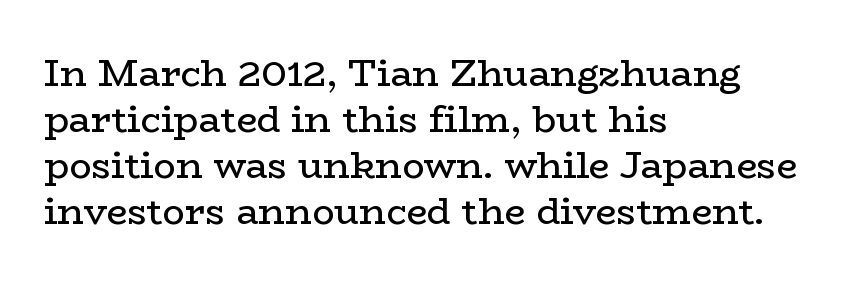
Q: Is the text bold? A: No.
Q: Is the text italic (slanted)? A: No, it is upright.
Q: Is the typeface a serif or a sans-serif typeface? A: Serif.
Q: Is the text underlined? A: No.
Q: How is the paragraph aligned? A: Left-aligned.
Q: Is the spacing between letters normal or unusually wide? A: Normal.
Q: Width (condensed, normal, or wide)? A: Wide.
Q: Stroke contrast? A: Low.
Q: x-height? A: Medium.
Q: Monospaced? A: No.
